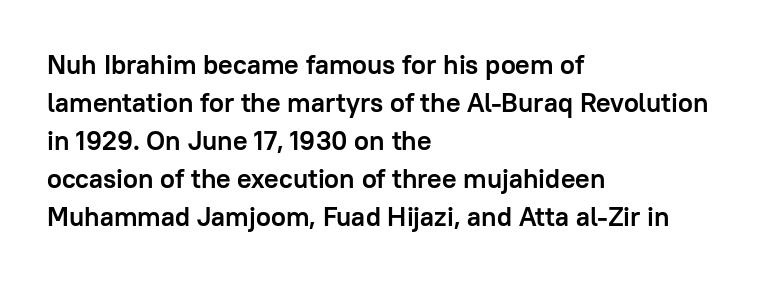
Nothing unusual about the tracking: characters are spaced as the font intends. Glance below the letters and you will spot only blank space. Designer's note — italics off, roman on. Alignment: flush left.
